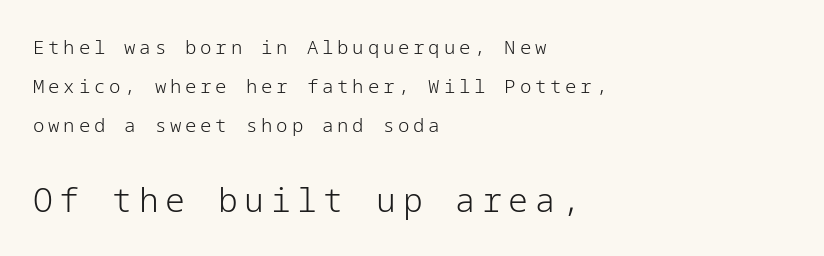
The image shows 33 px light sans-serif type, upright; set left-aligned, loose line spacing (2.05x), unusually wide letter spacing (+0.2 em), not underlined; the second (bottom) block is 1.74x larger; low stroke contrast and a medium x-height.
